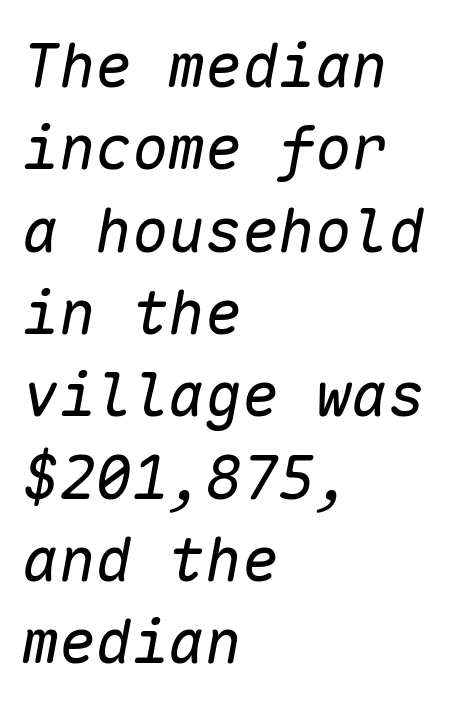
Q: Is the text bold? A: No.
Q: Is the text italic (slanted)? A: Yes, it leans right by about 10 degrees.
Q: Is the text underlined? A: No.
Q: How is the paragraph aligned? A: Left-aligned.
Q: Is the spacing between letters normal or unusually wide? A: Normal.
Q: Is the spacing between lines tight, normal or loose? A: Normal.
Q: Width (condensed, normal, or wide)? A: Normal.
Q: Stroke contrast? A: Low.
Q: x-height? A: Medium.
Q: Monospaced? A: Yes.
